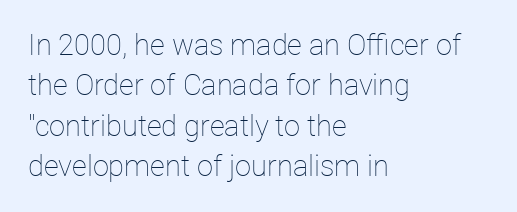
Q: Is the text bold? A: No.
Q: Is the text italic (slanted)? A: No, it is upright.
Q: Is the text underlined? A: No.
Q: How is the paragraph aligned? A: Left-aligned.
Q: Is the spacing between letters normal or unusually wide? A: Normal.
Q: Is the spacing between lines tight, normal or loose? A: Normal.
Q: Width (condensed, normal, or wide)? A: Normal.
Q: Stroke contrast? A: Low.
Q: x-height? A: Medium.
Q: Monospaced? A: No.
